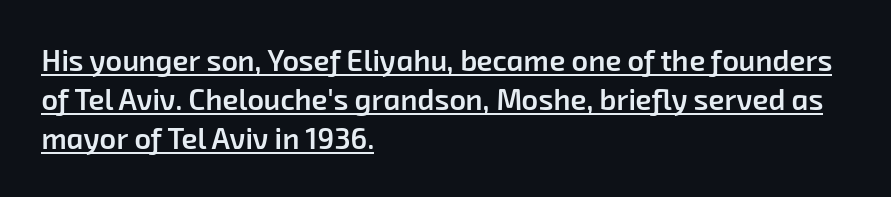
The image shows 29 px semibold sans-serif type; set left-aligned, normal line spacing (1.35x), normal letter spacing, underlined; low stroke contrast and a medium x-height.
